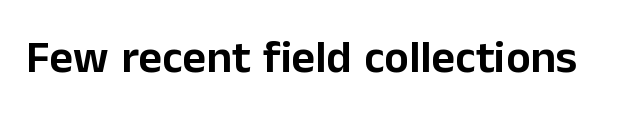
{"serif": "no", "italic": "no", "width": "normal", "stroke_contrast": "low", "x_height": "medium", "monospaced": "no", "underline": "no", "letter_spacing": "normal", "letter_spacing_em": 0.0, "glyph_px": 46}
